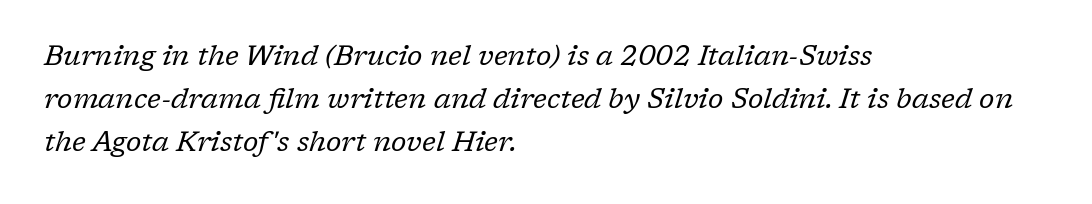
How would I describe the line gaps? Plain and ordinary. The ragged edge is on the right, which tells us the setting is flush left. Here the designer chose a conventional face with non-uniform glyph widths. The specimen reads as italic at a glance.
